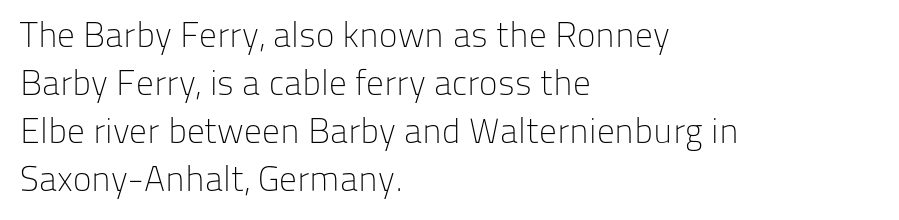
{"serif": "no", "italic": "no", "bold": "no", "weight": "light", "width": "normal", "stroke_contrast": "low", "x_height": "medium", "monospaced": "no", "underline": "no", "align": "left", "line_spacing": "normal", "line_spacing_ratio": 1.37, "letter_spacing": "normal", "letter_spacing_em": 0.0, "glyph_px": 35}
